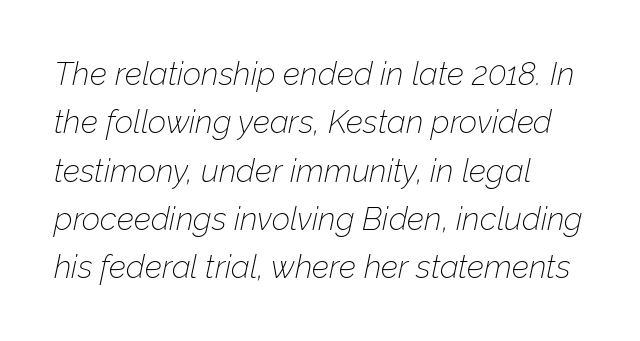
Q: Is the text bold? A: No.
Q: Is the text italic (slanted)? A: Yes, it leans right by about 12 degrees.
Q: Is the text underlined? A: No.
Q: How is the paragraph aligned? A: Left-aligned.
Q: Is the spacing between letters normal or unusually wide? A: Normal.
Q: Is the spacing between lines tight, normal or loose? A: Normal.
Q: Width (condensed, normal, or wide)? A: Normal.
Q: Stroke contrast? A: Low.
Q: x-height? A: Medium.
Q: Monospaced? A: No.
